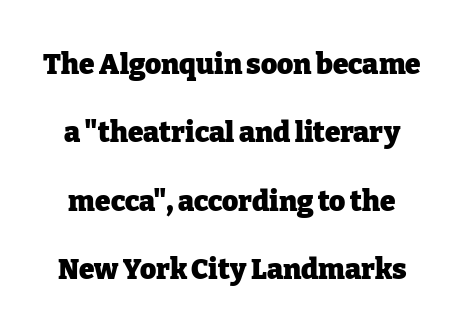
You could call the tracking neutral — neither tight nor loose. Note the varied advance widths — an 'i' is clearly narrower than an 'm'. Observe the serifs anchoring each vertical stroke in this sample. Posture: upright roman. Strokes here are thick enough to call this a true bold. Leading: increased.
